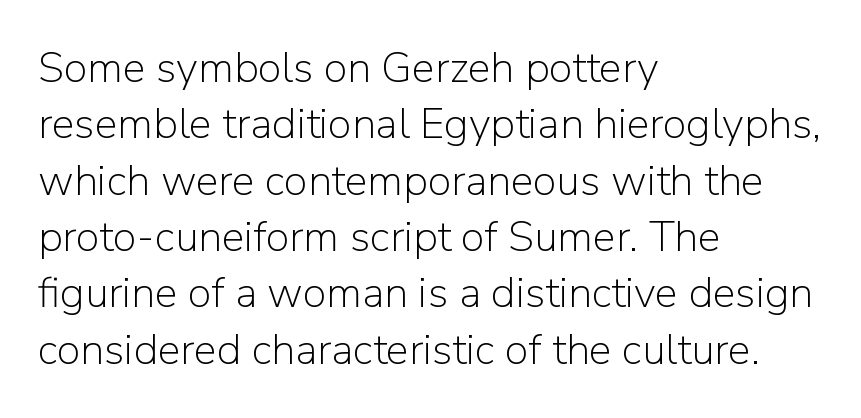
{"serif": "no", "italic": "no", "bold": "no", "weight": "light", "width": "normal", "stroke_contrast": "low", "x_height": "medium", "monospaced": "no", "underline": "no", "align": "left", "line_spacing": "normal", "line_spacing_ratio": 1.31, "letter_spacing": "normal", "letter_spacing_em": 0.0, "glyph_px": 43}
